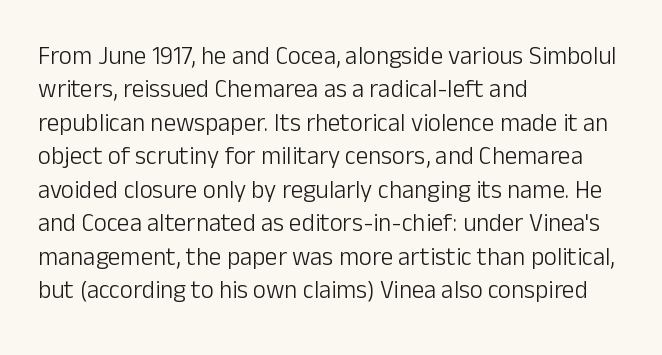
Notice how the stems are strictly vertical — no italics here. Clear beneath every line of the passage. Compared with typical paragraphs, the rows here are spaced about the same. The letters look calm and open, with moderate or lighter stems. Spacing between characters is what you'd get straight out of the box.
